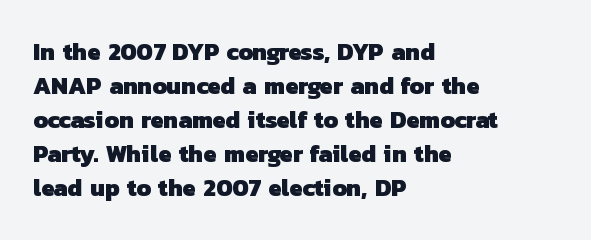
Q: Is the text bold? A: Yes.
Q: Is the text underlined? A: No.
Q: How is the paragraph aligned? A: Left-aligned.
Q: Is the spacing between letters normal or unusually wide? A: Normal.
Q: Is the spacing between lines tight, normal or loose? A: Normal.
